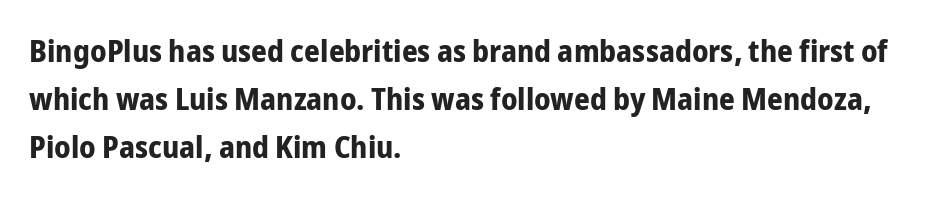
The passage shown stacks its lines at a standard gap. Alignment: flush left. What kind of face is this? One without serifs — a sans. Ordinary non-slanted type is in use. There is no visible air inserted between adjacent glyphs. This sample has the flowing, uneven cadence of proportional lettering.
